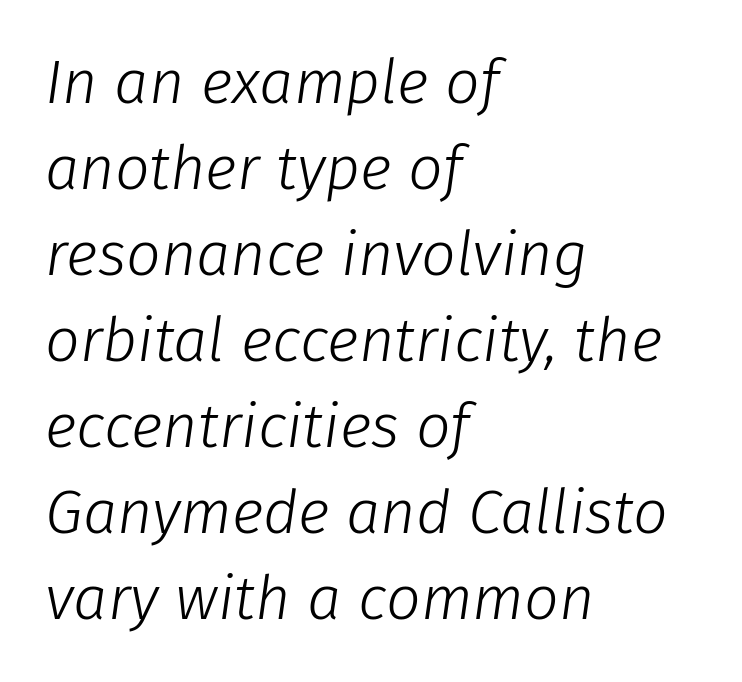
{"italic": "yes", "lean": "right", "slant_degrees": 8, "bold": "no", "weight": "light", "width": "normal", "stroke_contrast": "low", "x_height": "medium", "monospaced": "no", "underline": "no", "align": "left", "line_spacing": "normal", "line_spacing_ratio": 1.41, "letter_spacing": "normal", "letter_spacing_em": 0.0, "glyph_px": 61}
